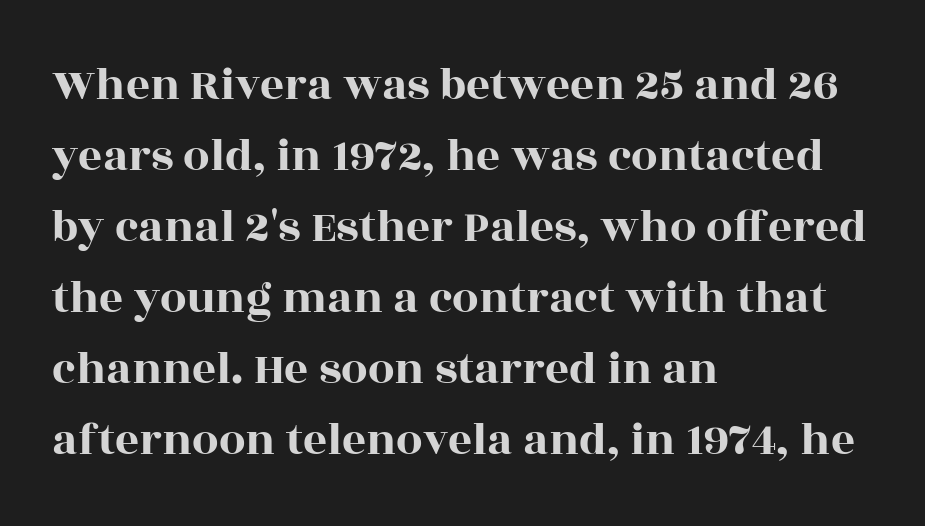
The image shows 47 px wide serif type, upright; set left-aligned, normal line spacing (1.51x), normal letter spacing, not underlined; a large x-height.
